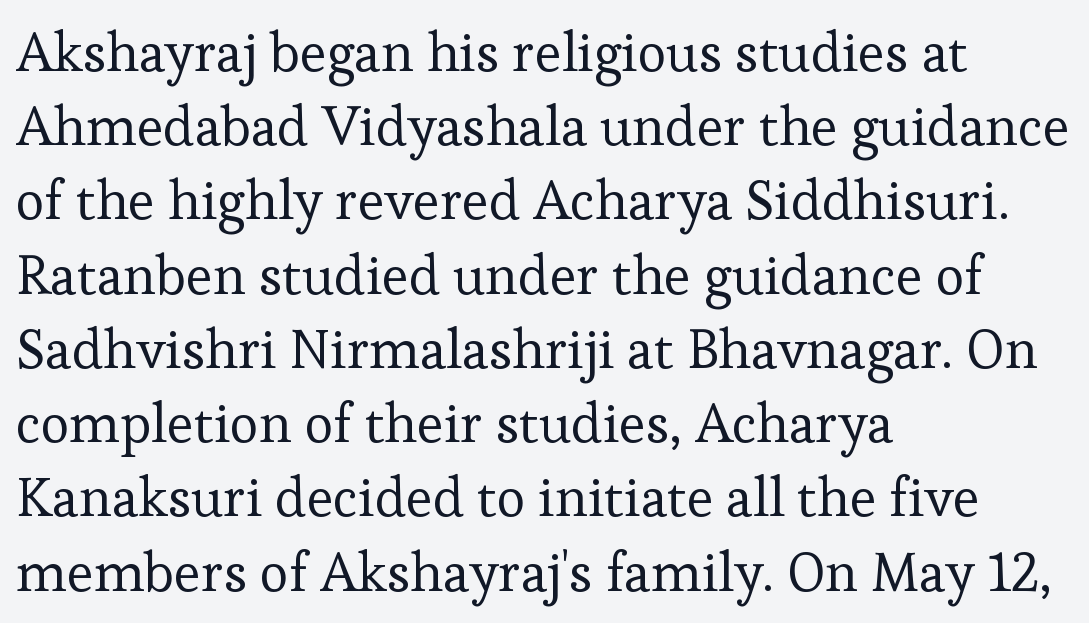
Q: Is the text bold? A: No.
Q: Is the text italic (slanted)? A: No, it is upright.
Q: Is the typeface a serif or a sans-serif typeface? A: Serif.
Q: Is the text underlined? A: No.
Q: How is the paragraph aligned? A: Left-aligned.
Q: Is the spacing between letters normal or unusually wide? A: Normal.
Q: Is the spacing between lines tight, normal or loose? A: Normal.
Q: Width (condensed, normal, or wide)? A: Normal.
Q: Stroke contrast? A: Low.
Q: x-height? A: Medium.
Q: Monospaced? A: No.
